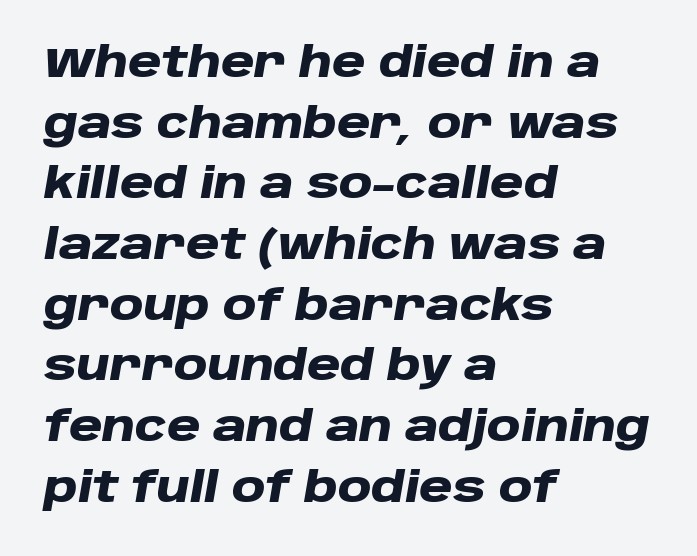
The image shows 41 px heavy, wide type, italic (leaning right); set left-aligned, normal line spacing (1.48x), normal letter spacing, not underlined; low stroke contrast and a large x-height.
